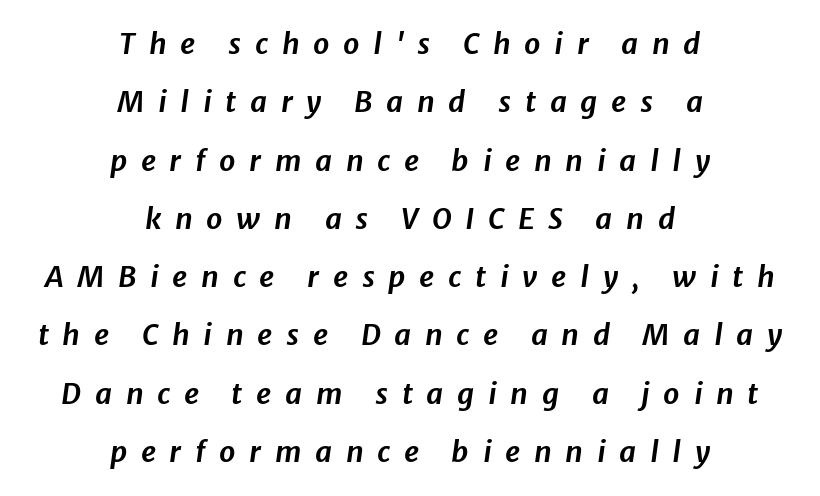
Q: Is the text italic (slanted)? A: Yes, it leans right by about 8 degrees.
Q: Is the text underlined? A: No.
Q: How is the paragraph aligned? A: Centered.
Q: Is the spacing between letters normal or unusually wide? A: Unusually wide.
Q: Is the spacing between lines tight, normal or loose? A: Loose.
Q: Width (condensed, normal, or wide)? A: Normal.
Q: Stroke contrast? A: Low.
Q: x-height? A: Medium.
Q: Monospaced? A: No.
